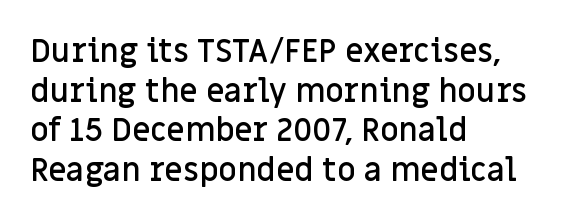
Q: Is the text bold? A: Semi-bold.
Q: Is the text italic (slanted)? A: No, it is upright.
Q: Is the typeface a serif or a sans-serif typeface? A: Sans-serif.
Q: Is the text underlined? A: No.
Q: How is the paragraph aligned? A: Left-aligned.
Q: Is the spacing between letters normal or unusually wide? A: Normal.
Q: Width (condensed, normal, or wide)? A: Normal.
Q: Stroke contrast? A: Low.
Q: x-height? A: Large.
Q: Monospaced? A: No.
